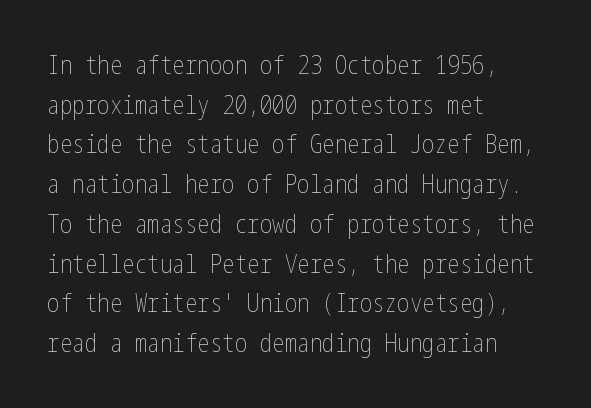
Q: Is the text bold? A: No.
Q: Is the text italic (slanted)? A: No, it is upright.
Q: Is the text underlined? A: No.
Q: How is the paragraph aligned? A: Left-aligned.
Q: Is the spacing between letters normal or unusually wide? A: Normal.
Q: Is the spacing between lines tight, normal or loose? A: Normal.
